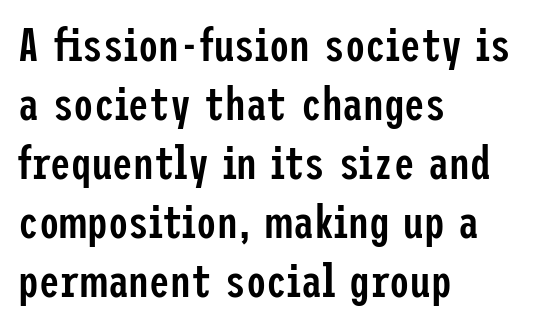
Q: Is the text bold? A: Semi-bold.
Q: Is the text italic (slanted)? A: No, it is upright.
Q: Is the typeface a serif or a sans-serif typeface? A: Sans-serif.
Q: Is the text underlined? A: No.
Q: How is the paragraph aligned? A: Left-aligned.
Q: Is the spacing between letters normal or unusually wide? A: Normal.
Q: Is the spacing between lines tight, normal or loose? A: Normal.
Q: Width (condensed, normal, or wide)? A: Condensed.
Q: Stroke contrast? A: Low.
Q: x-height? A: Medium.
